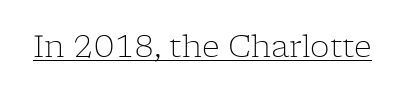
Q: Is the text bold? A: No.
Q: Is the text italic (slanted)? A: No, it is upright.
Q: Is the typeface a serif or a sans-serif typeface? A: Serif.
Q: Is the text underlined? A: Yes.
Q: Is the spacing between letters normal or unusually wide? A: Normal.
Q: Width (condensed, normal, or wide)? A: Normal.
Q: Stroke contrast? A: Low.
Q: x-height? A: Medium.
Q: Monospaced? A: No.
